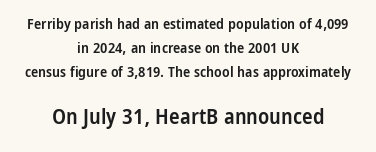
These lines sit exactly where default settings would place them. Centered paragraph, ragged on both sides. The later block is typeset at a bigger size than the earlier block. The letterforms sit shoulder to shoulder at normal distance. Weight: semibold (demi). Descenders hang freely into open space.
